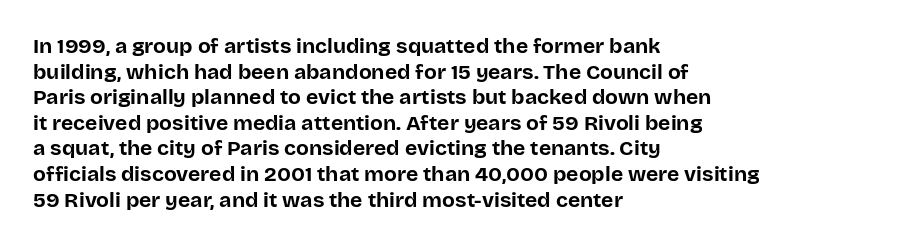
Q: Is the text bold? A: Yes.
Q: Is the text italic (slanted)? A: No, it is upright.
Q: Is the text underlined? A: No.
Q: How is the paragraph aligned? A: Left-aligned.
Q: Is the spacing between letters normal or unusually wide? A: Normal.
